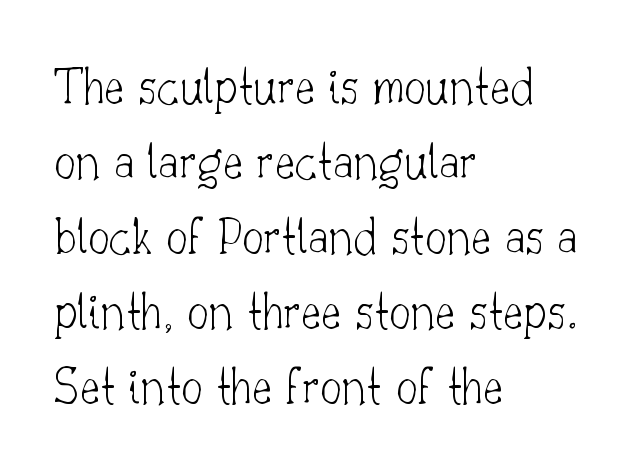
{"serif": "yes", "italic": "no", "bold": "no", "weight": "thin", "width": "normal", "stroke_contrast": "low", "x_height": "small", "monospaced": "no", "underline": "no", "align": "left", "line_spacing": "normal", "line_spacing_ratio": 1.39, "letter_spacing": "normal", "letter_spacing_em": 0.0, "glyph_px": 54}
